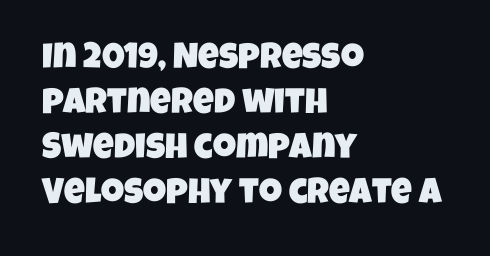
{"serif": "no", "width": "condensed", "stroke_contrast": "low", "x_height": "large", "monospaced": "no", "underline": "no", "align": "left", "line_spacing": "normal", "line_spacing_ratio": 1.25, "letter_spacing": "normal", "letter_spacing_em": 0.0, "glyph_px": 36}
